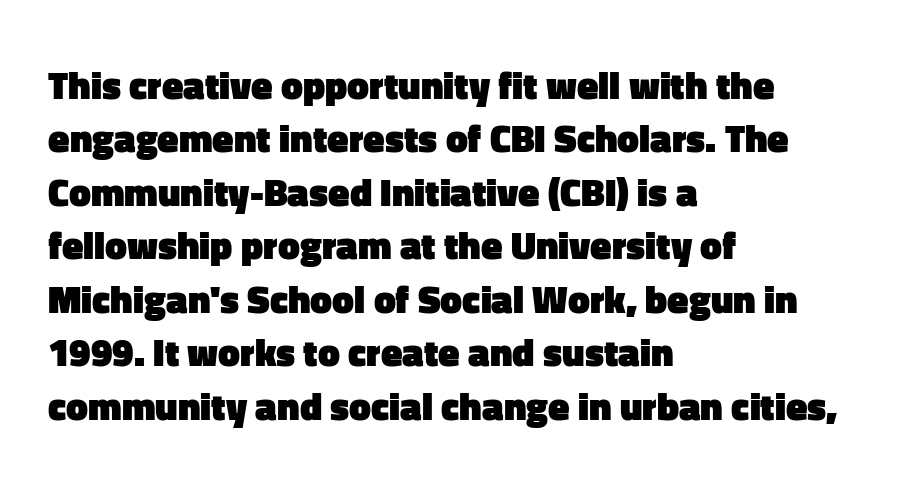
Baseline-to-baseline distance is the conventional proportion of letter height. Each glyph is drawn with heavy, bold strokes. The area under the type is left untouched. Check where the strokes stop: nothing finishes them off — pure sans.
